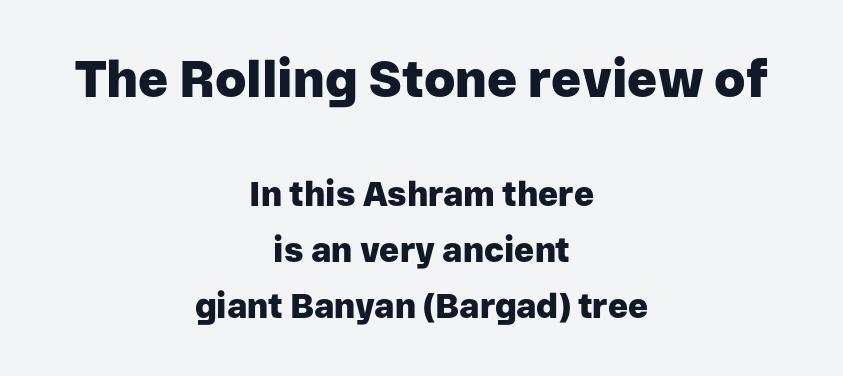
Q: Is the text bold? A: Yes.
Q: Is the text italic (slanted)? A: No, it is upright.
Q: Is the typeface a serif or a sans-serif typeface? A: Sans-serif.
Q: Is the text underlined? A: No.
Q: How is the paragraph aligned? A: Centered.
Q: Is the spacing between letters normal or unusually wide? A: Normal.
Q: Is the spacing between lines tight, normal or loose? A: Normal.
Q: Which block of text is set in a larger size, the first (top) or the second (bottom)? A: The first (top) one.
Q: Width (condensed, normal, or wide)? A: Normal.
Q: Stroke contrast? A: Low.
Q: x-height? A: Medium.
Q: Monospaced? A: No.
